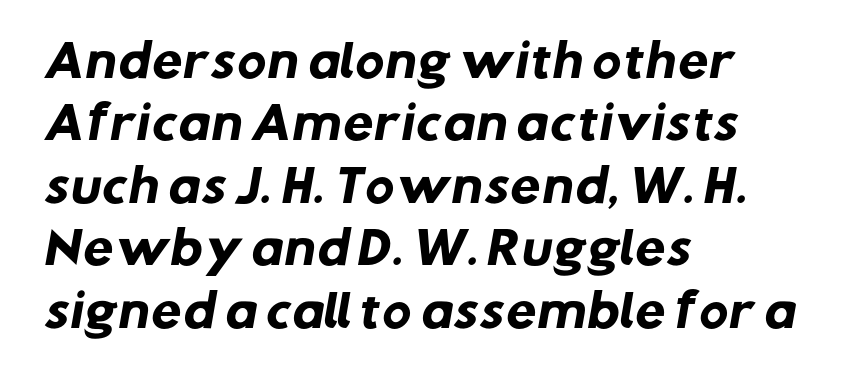
Unlike a traditional serif, this face leaves its strokes unadorned. These lines carry a lot of weight — the face is fully bold. This block has exactly the height ordinary leading produces. This rendering leaves character spacing at its baseline value. The typesetter chose a ragged-right arrangement here.
